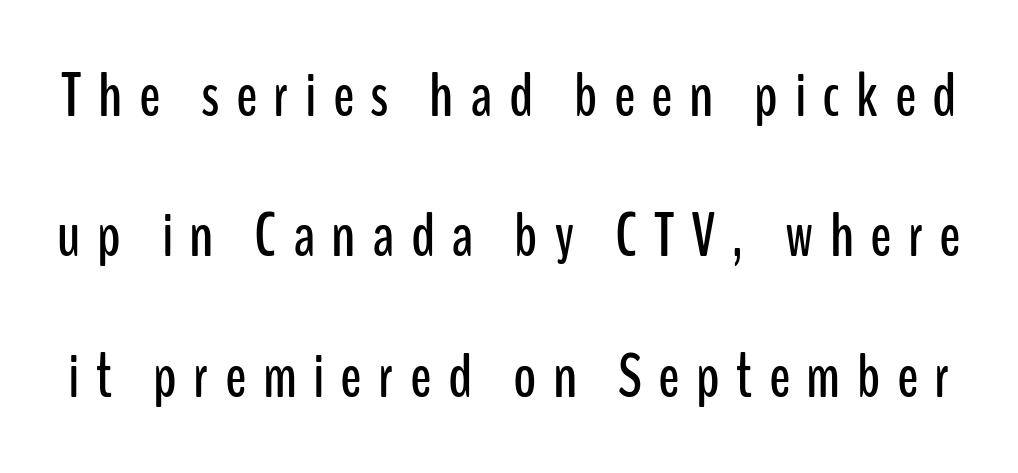
The image shows 63 px condensed sans-serif type, upright; set loose line spacing (2.23x), unusually wide letter spacing (+0.26 em), not underlined; low stroke contrast and a medium x-height.
